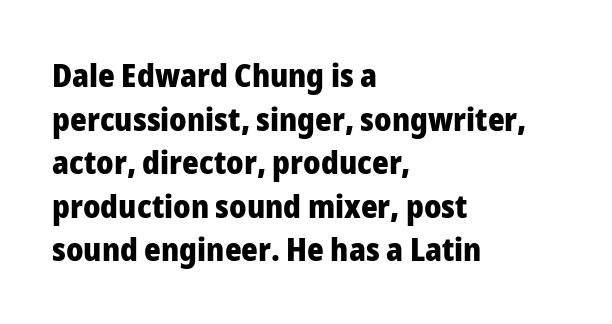
The image shows 32 px heavy sans-serif type, upright; set left-aligned, normal line spacing (1.36x), normal letter spacing, not underlined; low stroke contrast and a medium x-height.
